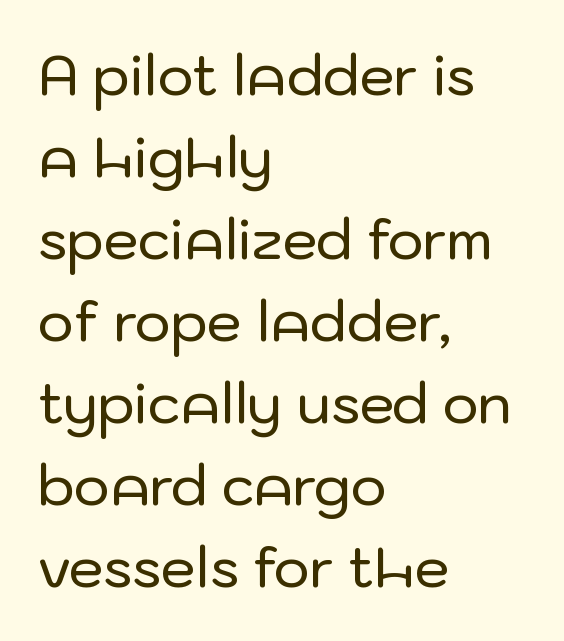
The image shows 55 px sans-serif type, upright; set left-aligned, normal line spacing (1.49x), normal letter spacing, not underlined; low stroke contrast and a medium x-height.
